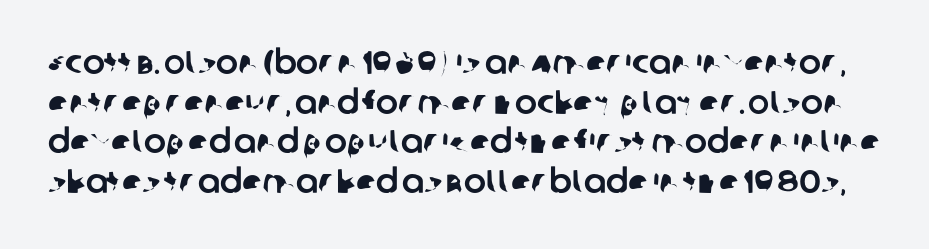
Q: Is the typeface a serif or a sans-serif typeface? A: Sans-serif.
Q: Is the text underlined? A: No.
Q: Is the spacing between letters normal or unusually wide? A: Normal.
Q: Width (condensed, normal, or wide)? A: Normal.
Q: Stroke contrast? A: Low.
Q: x-height? A: Large.
Q: Monospaced? A: No.
